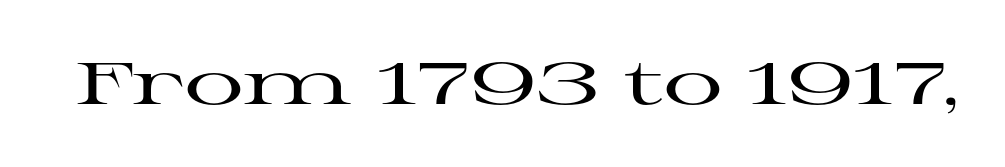
The lettering stays uniformly vertical, giving the passage a roman look. The face used here is rendered with its standard letterfit. Looks like regular typesetting: each glyph gets only the width it needs. The glyphs are unaccompanied by any horizontal stroke below them.
